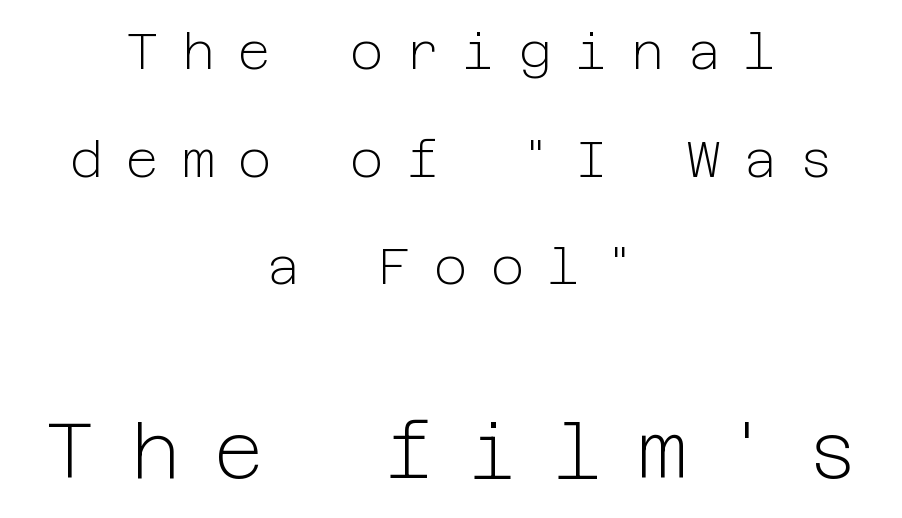
{"serif": "no", "italic": "no", "bold": "no", "weight": "light", "width": "normal", "stroke_contrast": "low", "x_height": "medium", "underline": "no", "align": "center", "line_spacing": "loose", "line_spacing_ratio": 2.11, "letter_spacing": "wide", "letter_spacing_em": 0.45, "larger_block": "second", "size_ratio": 1.51, "glyph_px": 77}
